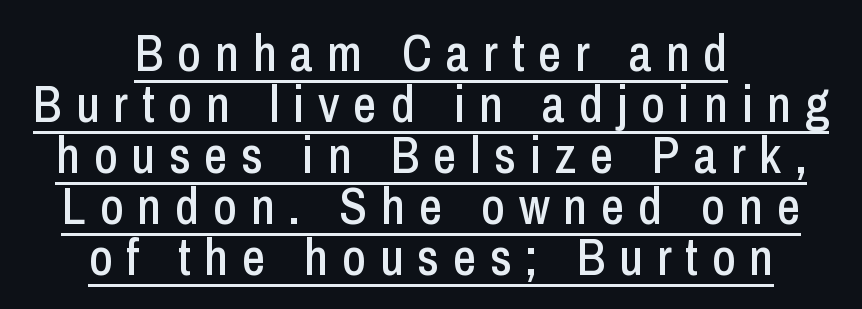
Q: Is the text italic (slanted)? A: No, it is upright.
Q: Is the typeface a serif or a sans-serif typeface? A: Sans-serif.
Q: Is the text underlined? A: Yes.
Q: How is the paragraph aligned? A: Centered.
Q: Is the spacing between letters normal or unusually wide? A: Unusually wide.
Q: Is the spacing between lines tight, normal or loose? A: Tight.
Q: Width (condensed, normal, or wide)? A: Condensed.
Q: Stroke contrast? A: Low.
Q: x-height? A: Medium.
Q: Monospaced? A: No.
